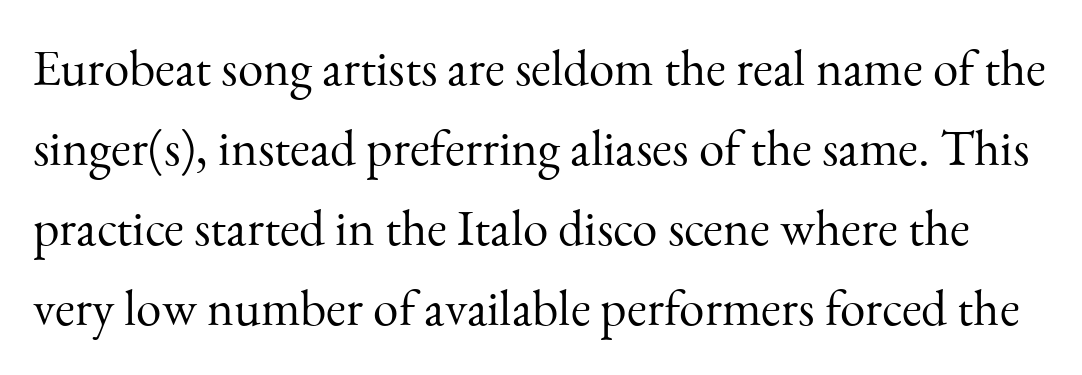
Q: Is the text bold? A: No.
Q: Is the text italic (slanted)? A: No, it is upright.
Q: Is the typeface a serif or a sans-serif typeface? A: Serif.
Q: Is the text underlined? A: No.
Q: Is the spacing between letters normal or unusually wide? A: Normal.
Q: Is the spacing between lines tight, normal or loose? A: Normal.
Q: Width (condensed, normal, or wide)? A: Normal.
Q: Stroke contrast? A: Medium.
Q: x-height? A: Small.
Q: Monospaced? A: No.
